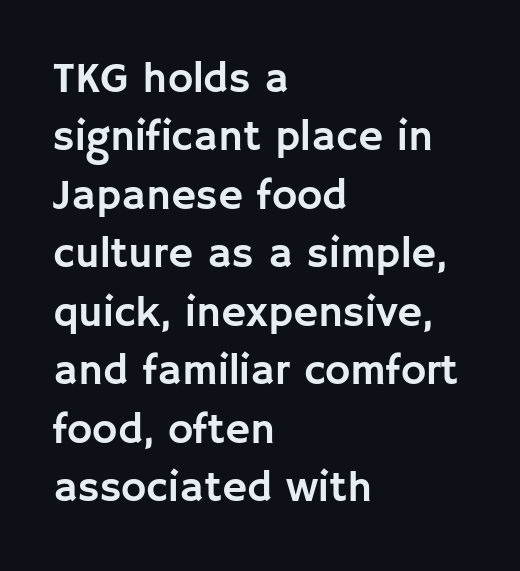
This sample has the flowing, uneven cadence of proportional lettering. This sample uses plain, unmodified letter spacing. The rendering anchors every line to the left-hand side. Rule under the text: the space is simply empty. The face used here is a sans, in the tradition of grotesques and geometrics.
